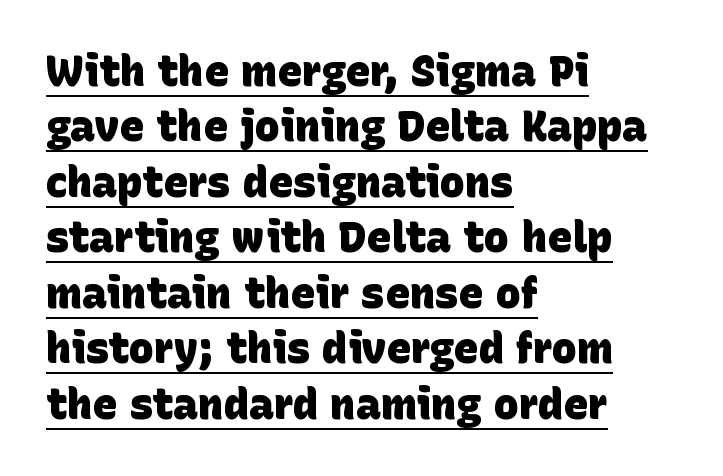
A normal amount of white space separates one row of letters from the next. This sample carries an underscore along the baseline area. The type is set solid horizontally, with unmodified tracking. Character widths vary here, with narrow letters taking less room than wide ones.
